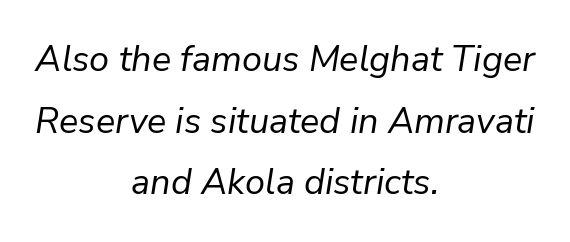
{"italic": "yes", "lean": "right", "slant_degrees": 9, "bold": "no", "weight": "regular", "width": "normal", "stroke_contrast": "low", "x_height": "medium", "monospaced": "no", "underline": "no", "align": "center", "line_spacing_ratio": 1.71, "letter_spacing": "normal", "letter_spacing_em": 0.0, "glyph_px": 36}
